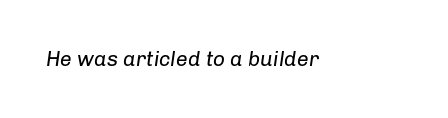
Q: Is the text bold? A: No.
Q: Is the text italic (slanted)? A: Yes, it leans right by about 8 degrees.
Q: Is the text underlined? A: No.
Q: Is the spacing between letters normal or unusually wide? A: Normal.
